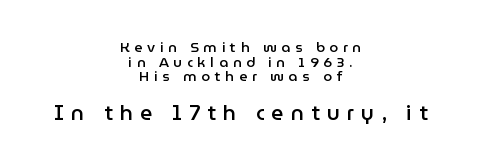
{"italic": "no", "bold": "semi", "underline": "no", "align": "center", "line_spacing": "tight", "line_spacing_ratio": 1.04, "letter_spacing": "wide", "letter_spacing_em": 0.34, "larger_block": "second", "size_ratio": 1.5, "glyph_px": 21}
